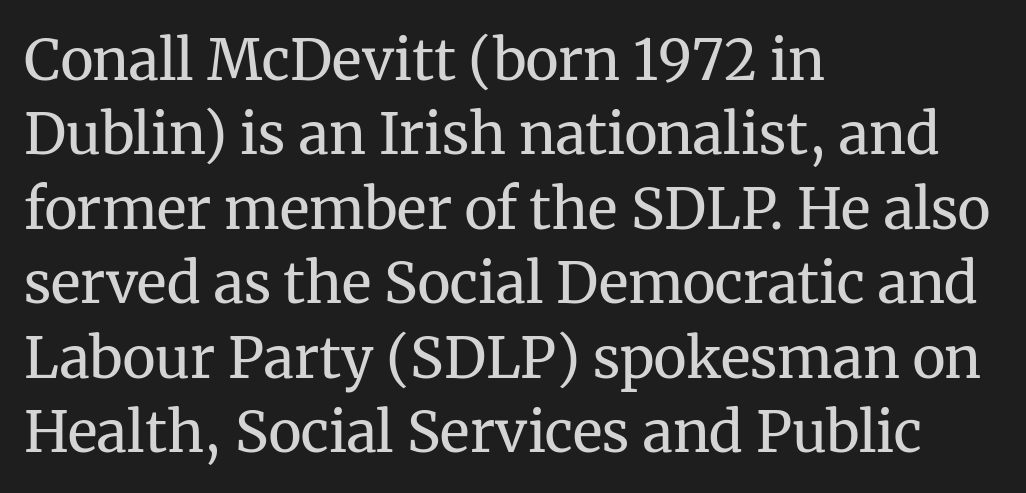
Q: Is the text bold? A: No.
Q: Is the text italic (slanted)? A: No, it is upright.
Q: Is the typeface a serif or a sans-serif typeface? A: Serif.
Q: Is the text underlined? A: No.
Q: How is the paragraph aligned? A: Left-aligned.
Q: Is the spacing between letters normal or unusually wide? A: Normal.
Q: Is the spacing between lines tight, normal or loose? A: Normal.
Q: Width (condensed, normal, or wide)? A: Normal.
Q: Stroke contrast? A: Medium.
Q: x-height? A: Medium.
Q: Monospaced? A: No.
